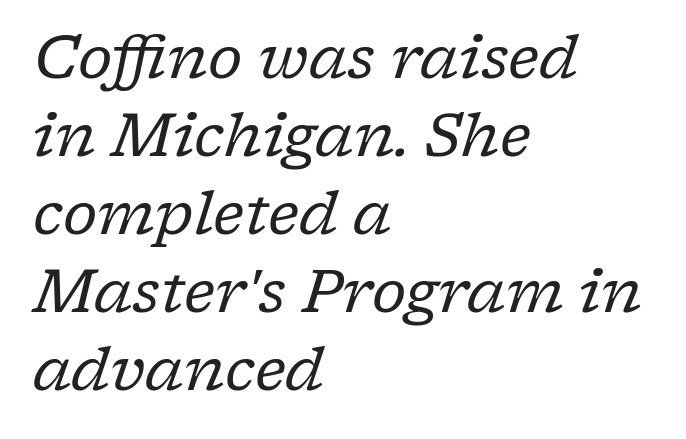
The image shows 60 px regular-weight serif type, italic (leaning right); set left-aligned, normal line spacing (1.3x), normal letter spacing, not underlined; low stroke contrast and a medium x-height.
